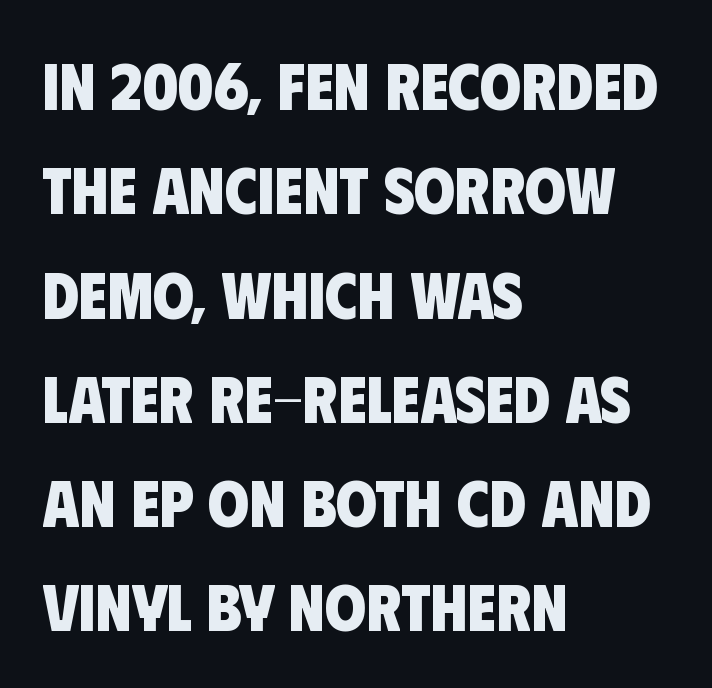
{"serif": "no", "bold": "yes", "weight": "heavy", "width": "condensed", "stroke_contrast": "low", "x_height": "large", "monospaced": "no", "underline": "no", "align": "left", "line_spacing": "normal", "line_spacing_ratio": 1.58, "letter_spacing": "normal", "letter_spacing_em": 0.0, "glyph_px": 66}
